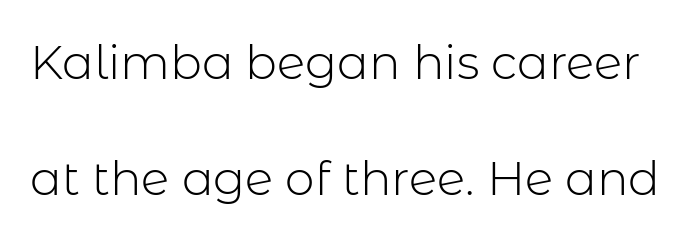
Spacing between characters is what you'd get straight out of the box. Has an underline been added? It has not. A roman cut, with each character standing at attention. I'd call this a sans setting — the letters go barefoot. Ink coverage per letter is moderate at most.
